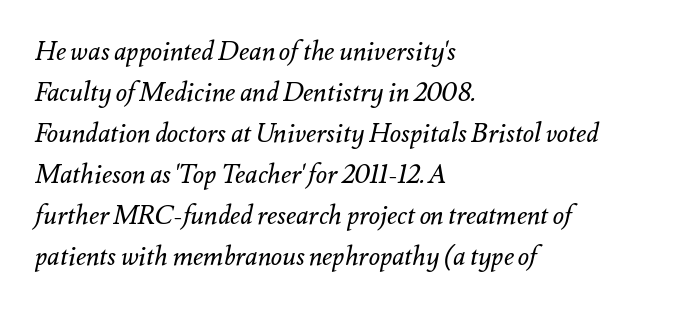
The image shows 26 px text type, italic (leaning right); set left-aligned, normal line spacing (1.58x), normal letter spacing, not underlined.
